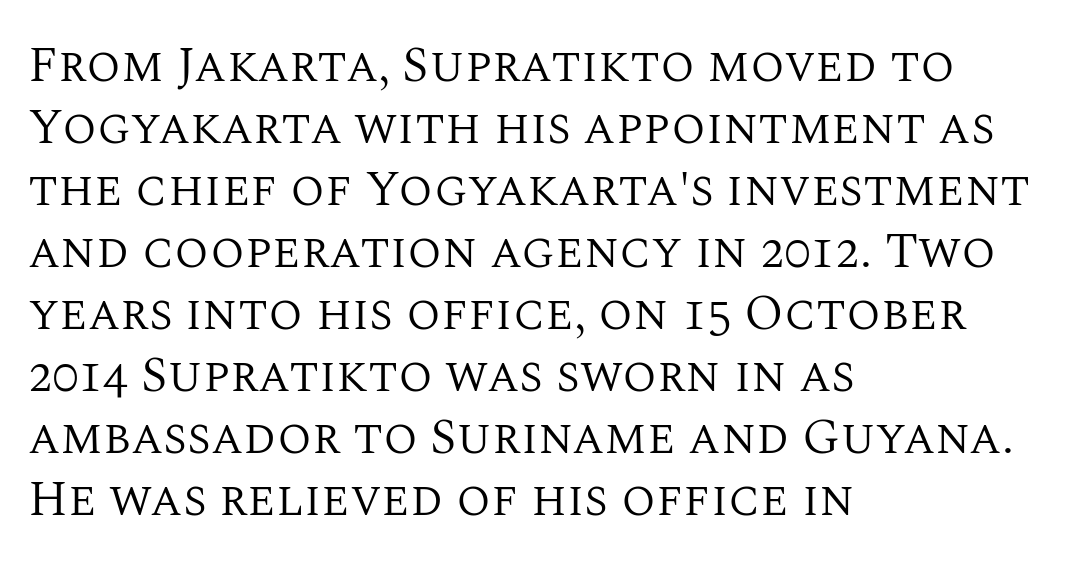
The image shows 50 px regular-weight serif type, upright; set left-aligned, line spacing 1.24x, normal letter spacing, not underlined; medium stroke contrast and a large x-height.
